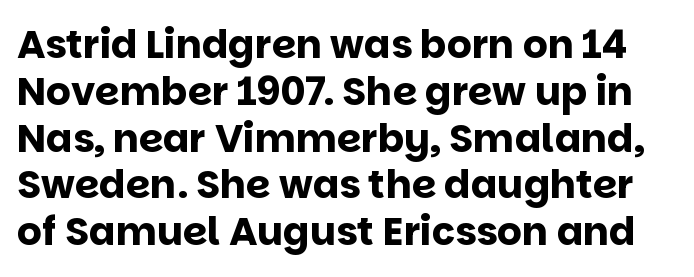
Q: Is the text bold? A: Yes.
Q: Is the text italic (slanted)? A: No, it is upright.
Q: Is the typeface a serif or a sans-serif typeface? A: Sans-serif.
Q: Is the text underlined? A: No.
Q: Is the spacing between letters normal or unusually wide? A: Normal.
Q: Width (condensed, normal, or wide)? A: Normal.
Q: Stroke contrast? A: Low.
Q: x-height? A: Large.
Q: Monospaced? A: No.
